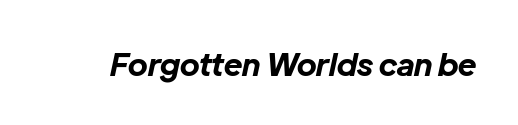
The image shows 31 px bold type, italic (leaning right); set normal letter spacing, not underlined; low stroke contrast and a medium x-height.
